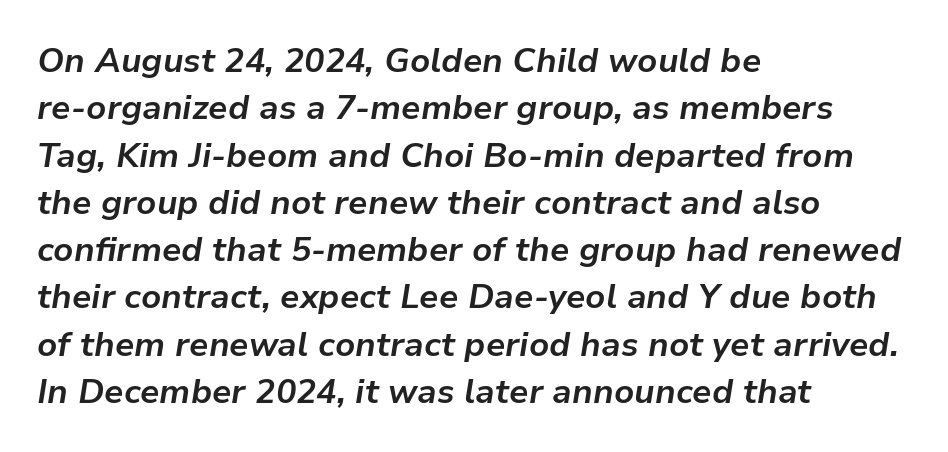
Think of a printed novel: that variable character pitch is what you see here. Glance below the letters and you will spot only blank space. Typeset ragged right — the left edge is the straight one. The passage shown is emphatically bold. Letter spacing: default. This block has exactly the height ordinary leading produces.
